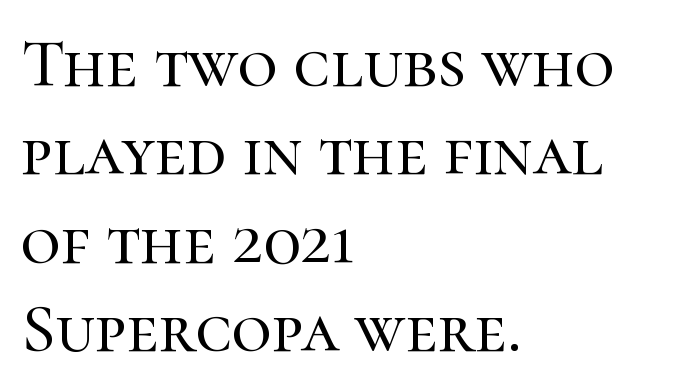
The image shows 69 px serif type, upright; set left-aligned, normal line spacing (1.28x), normal letter spacing, not underlined; high stroke contrast and a medium x-height.
